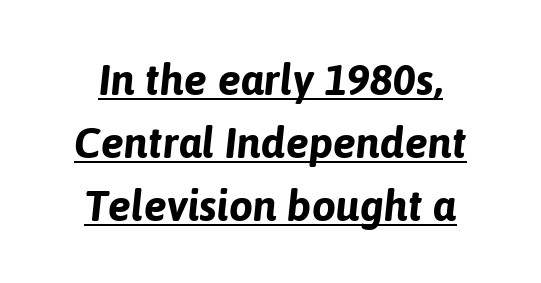
Emphasis is given by a line drawn under the lettering. The whitespace from short lines is split evenly between both sides. Do the characters align in a grid? No, the font is proportional. You can tell it's italic because the verticals aren't actually vertical. The glyphs have the mass of a bold cut.
